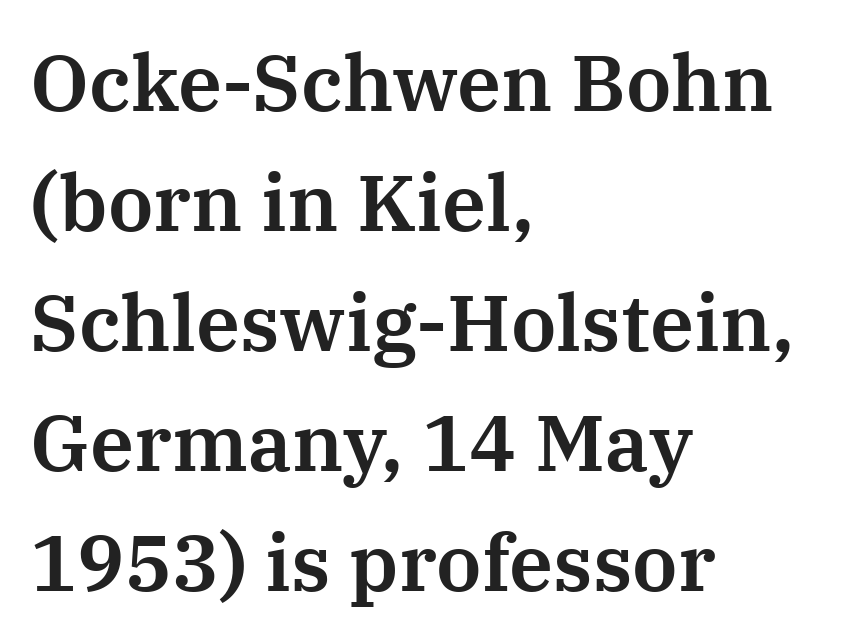
Q: Is the text italic (slanted)? A: No, it is upright.
Q: Is the typeface a serif or a sans-serif typeface? A: Serif.
Q: Is the text underlined? A: No.
Q: How is the paragraph aligned? A: Left-aligned.
Q: Is the spacing between letters normal or unusually wide? A: Normal.
Q: Is the spacing between lines tight, normal or loose? A: Normal.
Q: Width (condensed, normal, or wide)? A: Normal.
Q: Stroke contrast? A: Medium.
Q: x-height? A: Medium.
Q: Monospaced? A: No.
